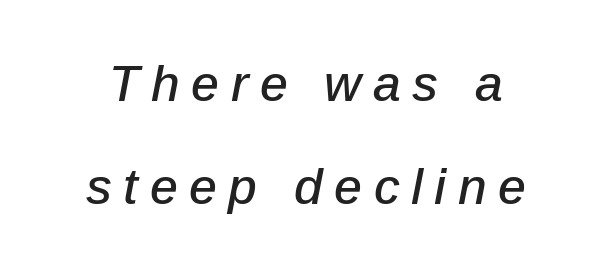
Q: Is the text italic (slanted)? A: Yes, it leans right by about 12 degrees.
Q: Is the text underlined? A: No.
Q: Is the spacing between letters normal or unusually wide? A: Unusually wide.
Q: Is the spacing between lines tight, normal or loose? A: Loose.
Q: Width (condensed, normal, or wide)? A: Normal.
Q: Stroke contrast? A: Low.
Q: x-height? A: Medium.
Q: Monospaced? A: No.
